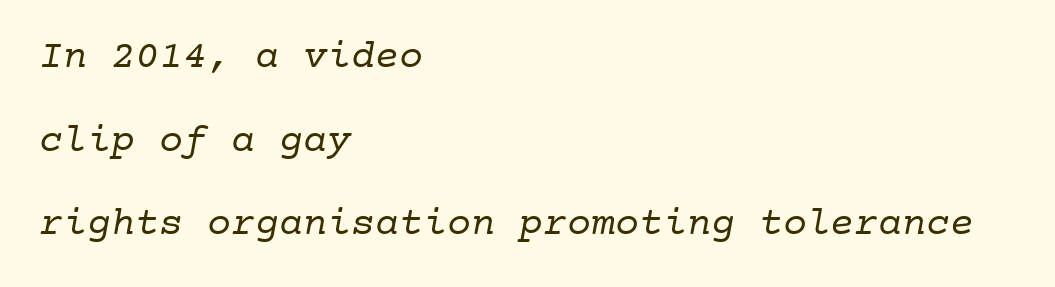
The image shows 40 px regular-weight serif type, monospaced; set left-aligned, loose line spacing (2.09x), normal letter spacing, not underlined; low stroke contrast and a medium x-height.
